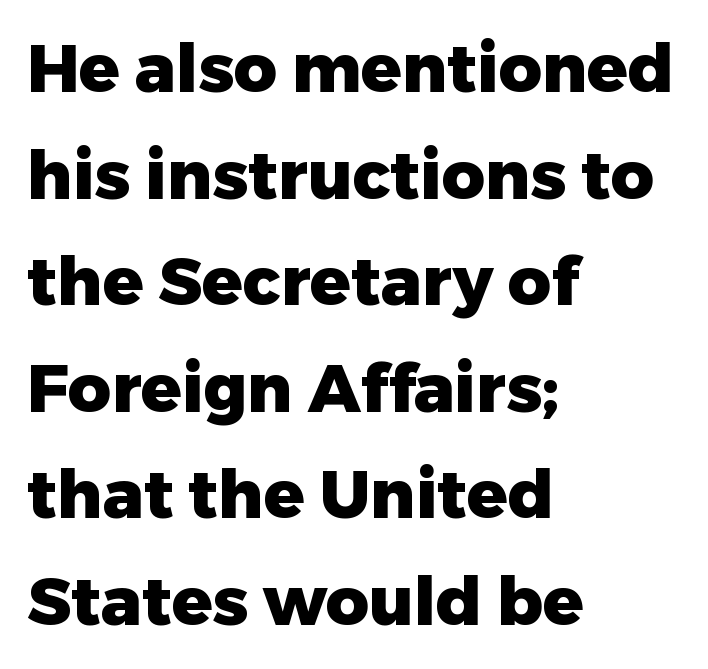
The image shows 67 px heavy sans-serif type, upright; set left-aligned, normal line spacing (1.59x), normal letter spacing, not underlined; low stroke contrast and a medium x-height.
